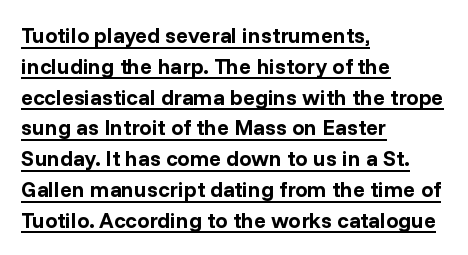
This rendering leaves character spacing at its baseline value. Weight: bold. The letters stand straight up with perfectly vertical stems. Horizontally, the lines are justified to the leading edge only.
